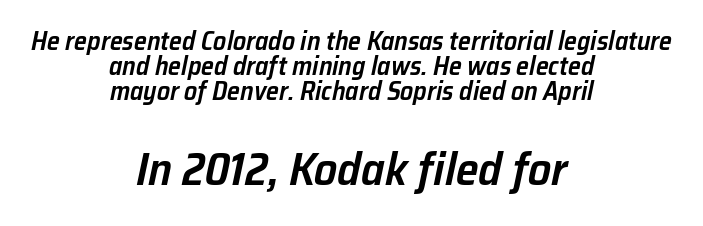
It's the slanting kind of type. Caption: semibold face, moderately heavy strokes. If you folded the block vertically in half, each line would mirror itself in length. Spacing between characters is what you'd get straight out of the box.
